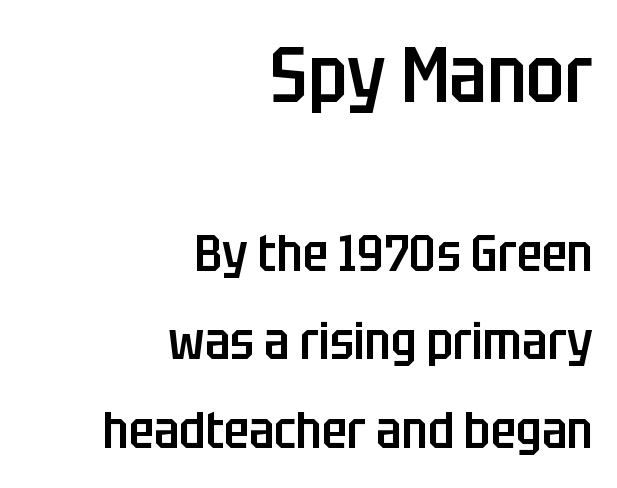
Q: Is the text bold? A: Semi-bold.
Q: Is the text italic (slanted)? A: No, it is upright.
Q: Is the typeface a serif or a sans-serif typeface? A: Sans-serif.
Q: Is the text underlined? A: No.
Q: How is the paragraph aligned? A: Right-aligned.
Q: Is the spacing between letters normal or unusually wide? A: Normal.
Q: Is the spacing between lines tight, normal or loose? A: Normal.
Q: Which block of text is set in a larger size, the first (top) or the second (bottom)? A: The first (top) one.
Q: Width (condensed, normal, or wide)? A: Condensed.
Q: Stroke contrast? A: Low.
Q: x-height? A: Large.
Q: Monospaced? A: No.
